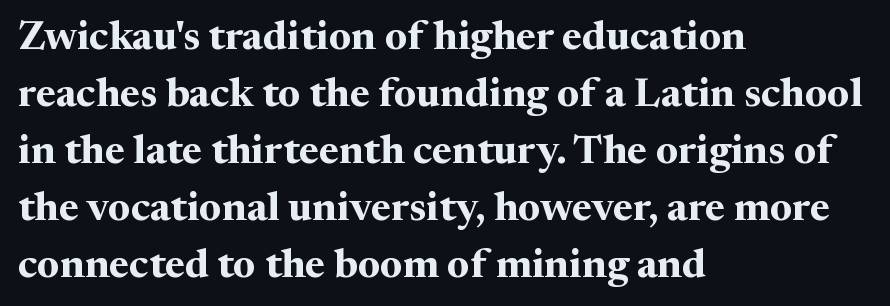
{"serif": "yes", "italic": "no", "bold": "yes", "weight": "bold", "width": "normal", "stroke_contrast": "medium", "x_height": "medium", "monospaced": "no", "underline": "no", "align": "left", "line_spacing": "normal", "line_spacing_ratio": 1.39, "letter_spacing": "normal", "letter_spacing_em": 0.0, "glyph_px": 41}
